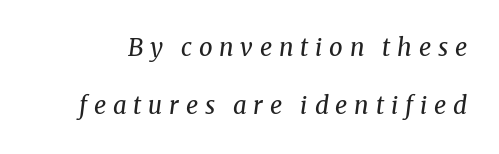
Between one letter and the next there's a generous, obvious gap. On a weight scale, this lands at 450 or below. This is oblique type, the kind used for emphasis or titles. Beneath every word, the page is bare. Widely set lines give the paragraph a tall, airy silhouette.
